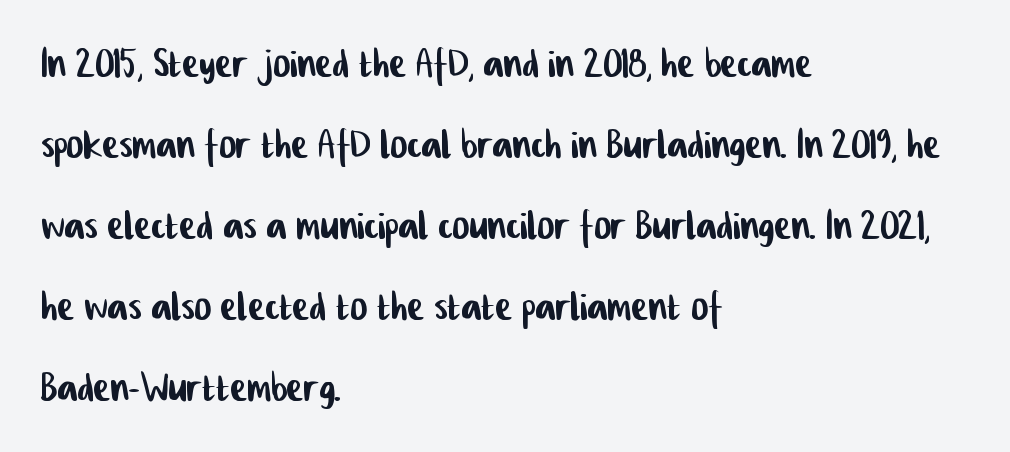
Q: Is the typeface a serif or a sans-serif typeface? A: Sans-serif.
Q: Is the text underlined? A: No.
Q: How is the paragraph aligned? A: Left-aligned.
Q: Is the spacing between letters normal or unusually wide? A: Normal.
Q: Is the spacing between lines tight, normal or loose? A: Normal.
Q: Width (condensed, normal, or wide)? A: Condensed.
Q: Stroke contrast? A: Low.
Q: x-height? A: Medium.
Q: Monospaced? A: No.
